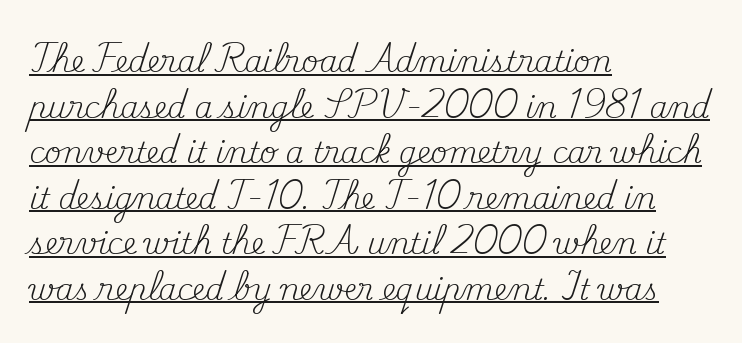
{"serif": "yes", "bold": "no", "weight": "regular", "width": "normal", "stroke_contrast": "medium", "x_height": "small", "monospaced": "no", "underline": "yes", "align": "left", "line_spacing": "normal", "line_spacing_ratio": 1.57, "letter_spacing": "normal", "letter_spacing_em": 0.0, "glyph_px": 29}
